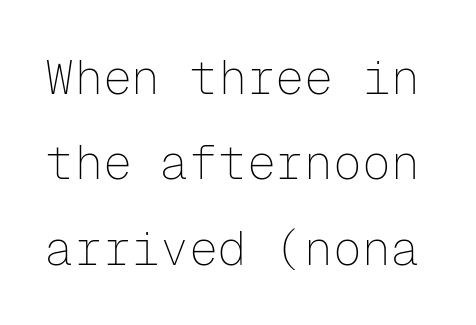
Q: Is the text bold? A: No.
Q: Is the text italic (slanted)? A: No, it is upright.
Q: Is the typeface a serif or a sans-serif typeface? A: Sans-serif.
Q: Is the text underlined? A: No.
Q: Is the spacing between letters normal or unusually wide? A: Normal.
Q: Width (condensed, normal, or wide)? A: Normal.
Q: Stroke contrast? A: Low.
Q: x-height? A: Medium.
Q: Monospaced? A: Yes.
